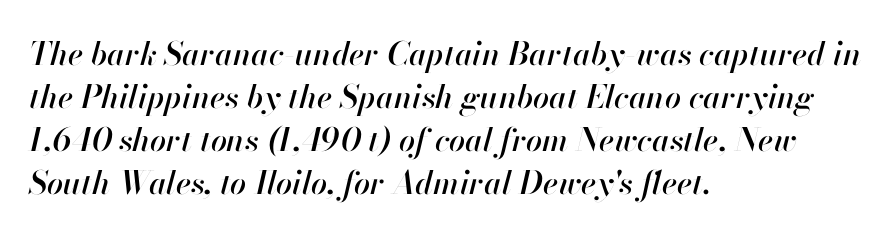
Q: Is the text italic (slanted)? A: Yes, it leans right by about 13 degrees.
Q: Is the text underlined? A: No.
Q: How is the paragraph aligned? A: Left-aligned.
Q: Is the spacing between letters normal or unusually wide? A: Normal.
Q: Is the spacing between lines tight, normal or loose? A: Normal.
Q: Width (condensed, normal, or wide)? A: Normal.
Q: Stroke contrast? A: High.
Q: x-height? A: Small.
Q: Monospaced? A: No.
